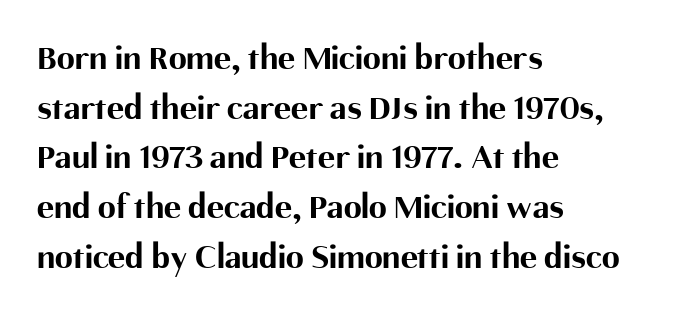
The characters display no serif detailing; their extremities are plain. The type is set solid horizontally, with unmodified tracking. Character widths vary here, with narrow letters taking less room than wide ones. The strip under each line holds only bare page. The rendering uses a bold face; every stroke is thick and dark.
